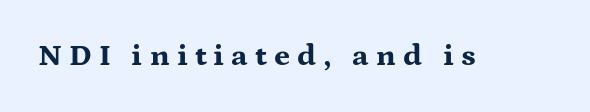
Q: Is the text bold? A: Yes.
Q: Is the text italic (slanted)? A: No, it is upright.
Q: Is the typeface a serif or a sans-serif typeface? A: Serif.
Q: Is the text underlined? A: No.
Q: Is the spacing between letters normal or unusually wide? A: Unusually wide.
Q: Width (condensed, normal, or wide)? A: Wide.
Q: Stroke contrast? A: Medium.
Q: x-height? A: Medium.
Q: Monospaced? A: No.
